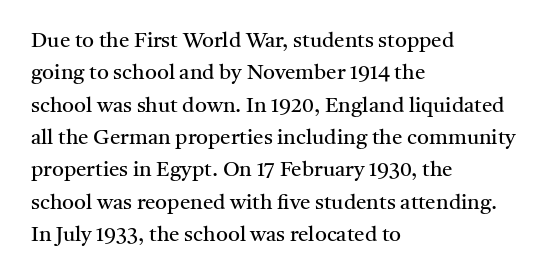
Q: Is the text bold? A: No.
Q: Is the text italic (slanted)? A: No, it is upright.
Q: Is the text underlined? A: No.
Q: How is the paragraph aligned? A: Left-aligned.
Q: Is the spacing between letters normal or unusually wide? A: Normal.
Q: Is the spacing between lines tight, normal or loose? A: Normal.
